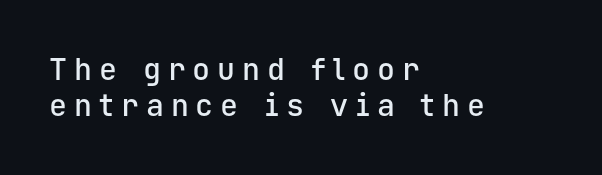
The image shows 30 px semibold sans-serif type, upright, monospaced; set left-aligned, line spacing 1.21x, unusually wide letter spacing (+0.23 em), not underlined; low stroke contrast and a medium x-height.
